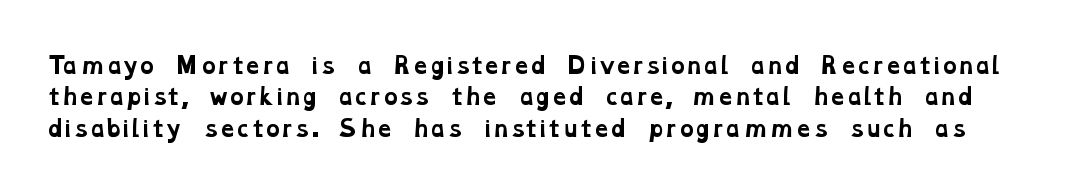
The image shows 21 px bold type; set normal line spacing (1.5x), normal letter spacing, not underlined.
